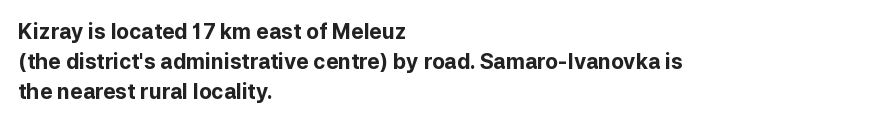
The image shows 21 px bold type, upright; set left-aligned, normal line spacing (1.44x), normal letter spacing, not underlined.
